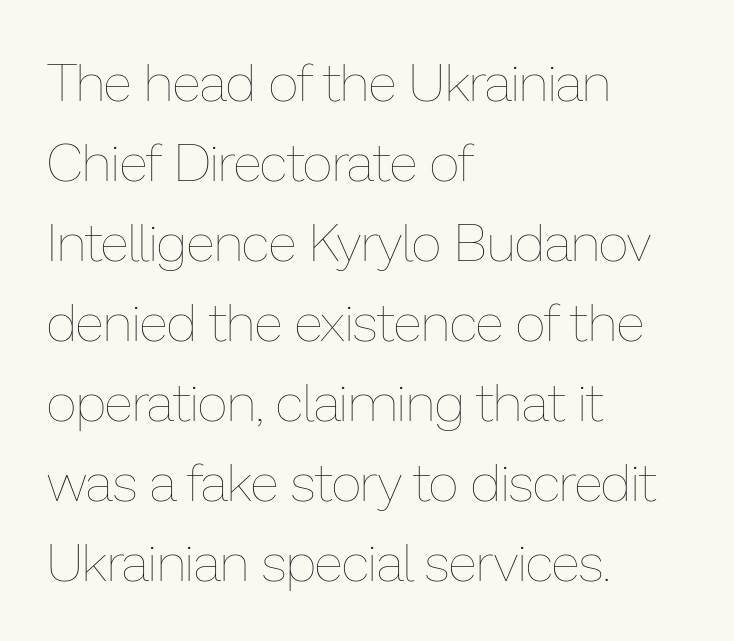
{"italic": "no", "bold": "no", "weight": "thin", "width": "normal", "stroke_contrast": "low", "x_height": "medium", "monospaced": "no", "underline": "no", "align": "left", "line_spacing": "normal", "line_spacing_ratio": 1.51, "letter_spacing": "normal", "letter_spacing_em": 0.0, "glyph_px": 53}
